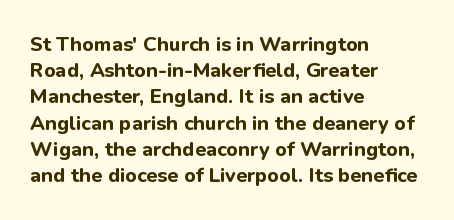
The image shows 20 px bold type, upright; set left-aligned, normal line spacing (1.31x), normal letter spacing, not underlined.
